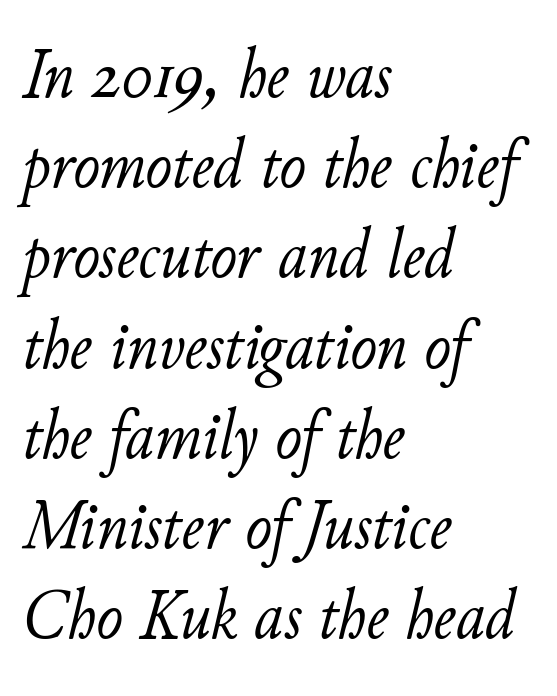
The image shows 71 px light type, italic (leaning right); set left-aligned, normal line spacing (1.27x), normal letter spacing, not underlined; low stroke contrast and a small x-height.
